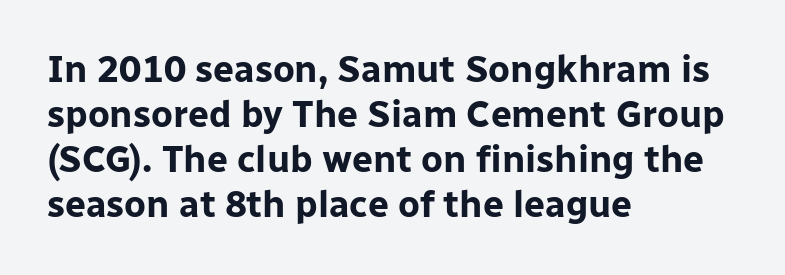
Q: Is the text bold? A: Yes.
Q: Is the text italic (slanted)? A: No, it is upright.
Q: Is the typeface a serif or a sans-serif typeface? A: Sans-serif.
Q: Is the text underlined? A: No.
Q: How is the paragraph aligned? A: Left-aligned.
Q: Is the spacing between letters normal or unusually wide? A: Normal.
Q: Width (condensed, normal, or wide)? A: Normal.
Q: Stroke contrast? A: Low.
Q: x-height? A: Medium.
Q: Monospaced? A: No.
